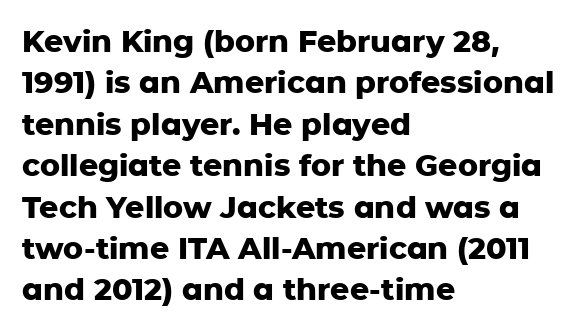
Do the letters lean? They stand straight. Spacing verdict: proportional, widths tailored to each character. Tracking here is standard; glyphs follow each other at the usual distance. Beneath every word, the page is bare.
